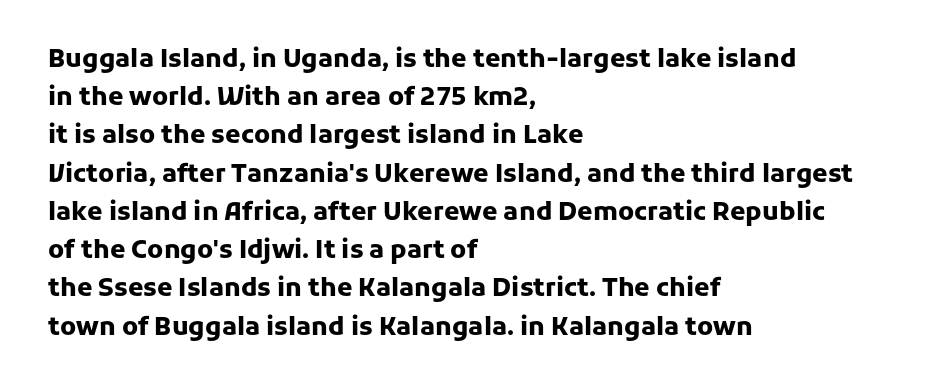
The image shows 25 px bold type, upright; set left-aligned, normal line spacing (1.53x), normal letter spacing, not underlined.
